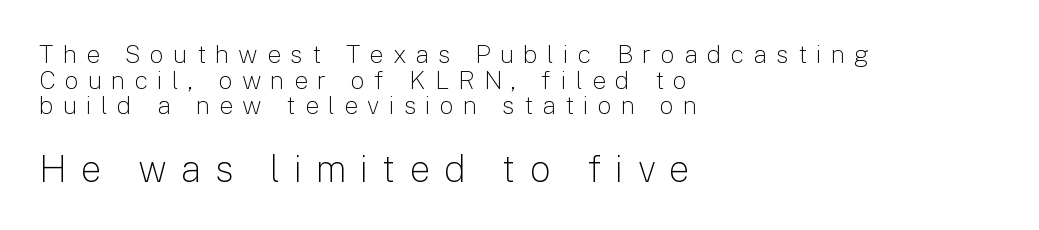
Q: Is the text bold? A: No.
Q: Is the text italic (slanted)? A: No, it is upright.
Q: Is the typeface a serif or a sans-serif typeface? A: Sans-serif.
Q: Is the text underlined? A: No.
Q: How is the paragraph aligned? A: Left-aligned.
Q: Is the spacing between letters normal or unusually wide? A: Unusually wide.
Q: Is the spacing between lines tight, normal or loose? A: Tight.
Q: Which block of text is set in a larger size, the first (top) or the second (bottom)? A: The second (bottom) one.
Q: Width (condensed, normal, or wide)? A: Normal.
Q: Stroke contrast? A: Low.
Q: x-height? A: Medium.
Q: Monospaced? A: No.
